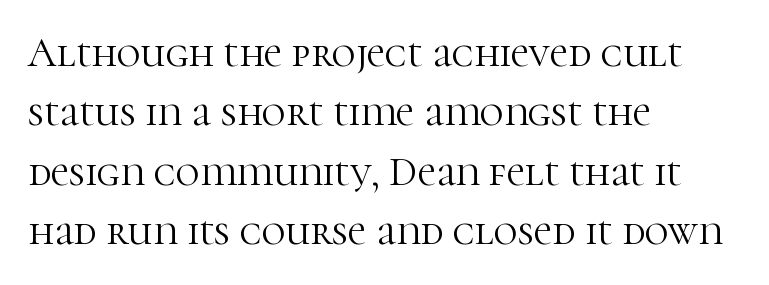
{"serif": "yes", "italic": "no", "bold": "no", "weight": "light", "width": "normal", "stroke_contrast": "high", "x_height": "medium", "monospaced": "no", "underline": "no", "align": "left", "line_spacing": "normal", "line_spacing_ratio": 1.45, "letter_spacing": "normal", "letter_spacing_em": 0.0, "glyph_px": 41}
